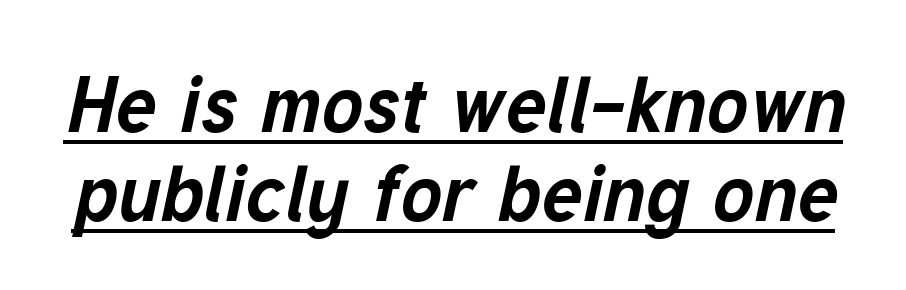
Q: Is the text bold? A: Yes.
Q: Is the text italic (slanted)? A: Yes, it leans right by about 12 degrees.
Q: Is the text underlined? A: Yes.
Q: Is the spacing between letters normal or unusually wide? A: Normal.
Q: Is the spacing between lines tight, normal or loose? A: Tight.
Q: Width (condensed, normal, or wide)? A: Normal.
Q: Stroke contrast? A: Low.
Q: x-height? A: Medium.
Q: Monospaced? A: No.
